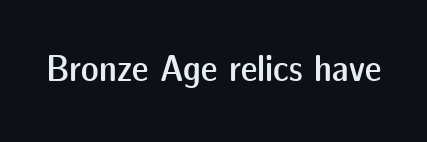
Default kerning and tracking; the words read as compact shapes. Every stem runs plumb, perpendicular to the baseline. Letterform terminals end flat and unadorned throughout the passage. The face used here is proportionally spaced, like ordinary book or web type. The strip under each line holds only bare page. Summary of weight: moderately heavy, a semibold.
